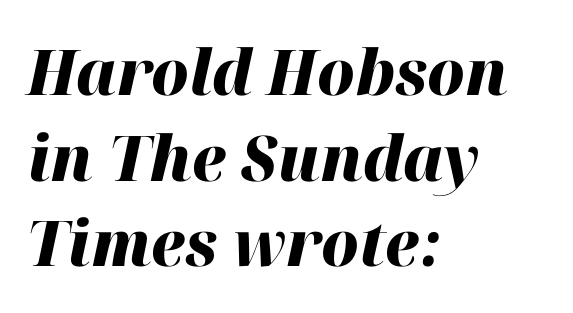
The image shows 63 px heavy type, italic (leaning right); set left-aligned, normal line spacing (1.36x), normal letter spacing, not underlined; high stroke contrast and a medium x-height.
